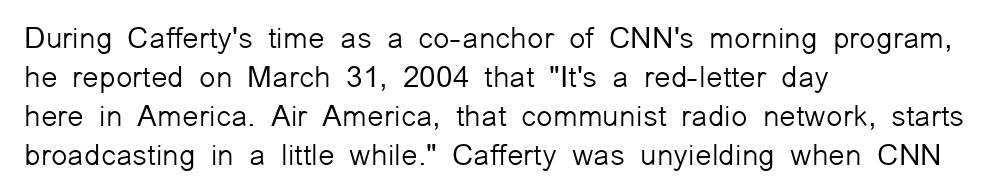
{"serif": "no", "italic": "no", "bold": "no", "weight": "light", "width": "normal", "stroke_contrast": "low", "x_height": "medium", "monospaced": "no", "underline": "no", "align": "left", "line_spacing": "normal", "line_spacing_ratio": 1.3, "letter_spacing": "normal", "letter_spacing_em": 0.0, "glyph_px": 30}
